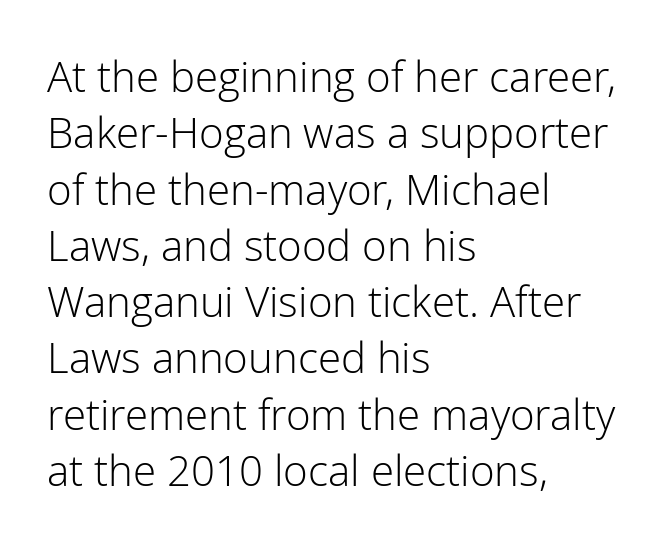
Q: Is the text bold? A: No.
Q: Is the text italic (slanted)? A: No, it is upright.
Q: Is the typeface a serif or a sans-serif typeface? A: Sans-serif.
Q: Is the text underlined? A: No.
Q: How is the paragraph aligned? A: Left-aligned.
Q: Is the spacing between letters normal or unusually wide? A: Normal.
Q: Is the spacing between lines tight, normal or loose? A: Normal.
Q: Width (condensed, normal, or wide)? A: Normal.
Q: Stroke contrast? A: Low.
Q: x-height? A: Medium.
Q: Monospaced? A: No.
